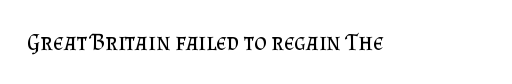
Q: Is the text bold? A: No.
Q: Is the text italic (slanted)? A: No, it is upright.
Q: Is the text underlined? A: No.
Q: Is the spacing between letters normal or unusually wide? A: Normal.
